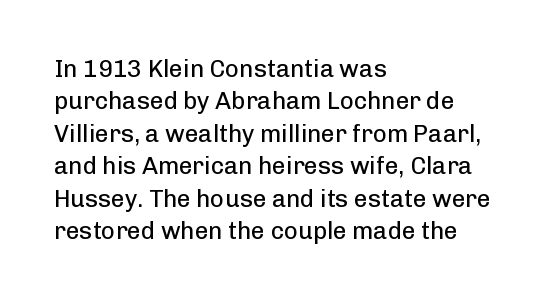
Q: Is the text bold? A: No.
Q: Is the text italic (slanted)? A: No, it is upright.
Q: Is the text underlined? A: No.
Q: How is the paragraph aligned? A: Left-aligned.
Q: Is the spacing between letters normal or unusually wide? A: Normal.
Q: Is the spacing between lines tight, normal or loose? A: Normal.
